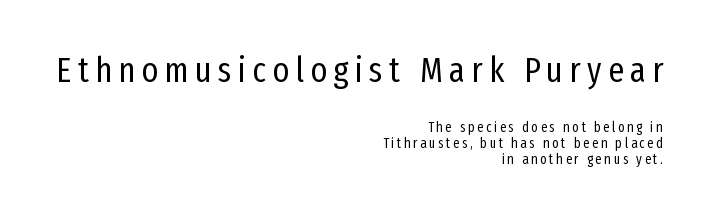
Proportional: the letters do not fall into vertical columns. Classification — sans serif. The upper block of text is set noticeably larger than the block beneath it. Visually the block forms a straight wall on the right and a jagged coastline on the left. This rendering features lettering with no underline. Posture: upright roman.
